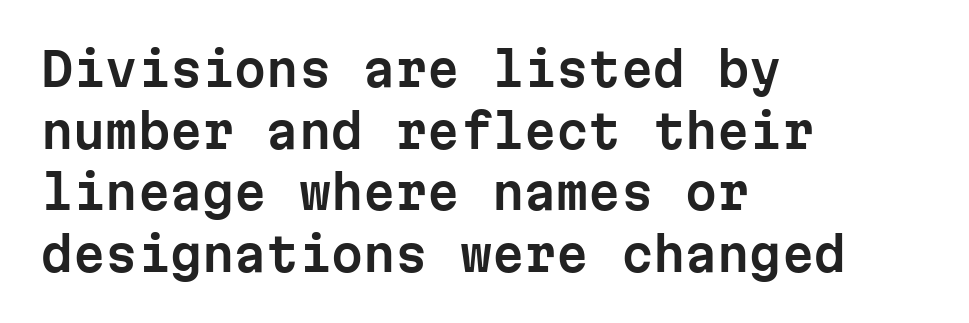
{"serif": "no", "italic": "no", "width": "normal", "stroke_contrast": "low", "x_height": "medium", "monospaced": "yes", "underline": "no", "align": "left", "line_spacing": "normal", "line_spacing_ratio": 1.34, "letter_spacing": "normal", "letter_spacing_em": 0.0, "glyph_px": 46}
